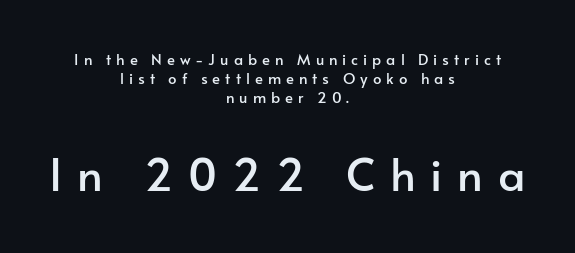
{"serif": "no", "italic": "no", "width": "normal", "stroke_contrast": "low", "x_height": "small", "monospaced": "no", "underline": "no", "align": "center", "line_spacing": "normal", "line_spacing_ratio": 1.27, "letter_spacing": "wide", "letter_spacing_em": 0.33, "larger_block": "second", "size_ratio": 3.0, "glyph_px": 45}
